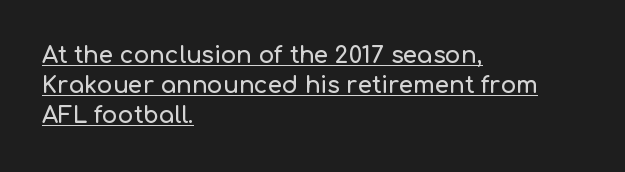
The image shows 23 px text type, upright; set left-aligned, normal line spacing (1.31x), normal letter spacing, underlined.
